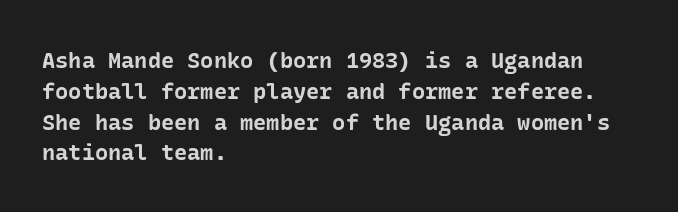
Q: Is the text bold? A: Yes.
Q: Is the text italic (slanted)? A: No, it is upright.
Q: Is the text underlined? A: No.
Q: How is the paragraph aligned? A: Left-aligned.
Q: Is the spacing between letters normal or unusually wide? A: Normal.
Q: Is the spacing between lines tight, normal or loose? A: Normal.
